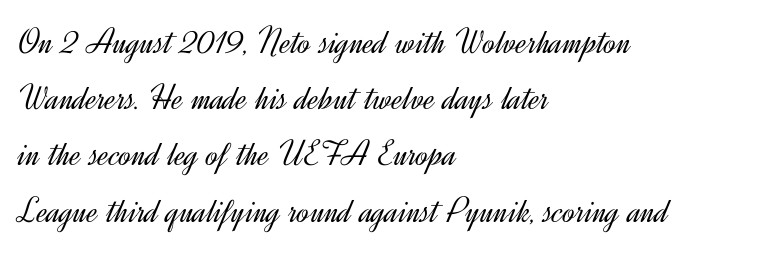
{"serif": "no", "bold": "no", "weight": "light", "width": "normal", "x_height": "small", "monospaced": "no", "underline": "no", "align": "left", "line_spacing": "normal", "line_spacing_ratio": 1.52, "letter_spacing": "normal", "letter_spacing_em": 0.0, "glyph_px": 37}
